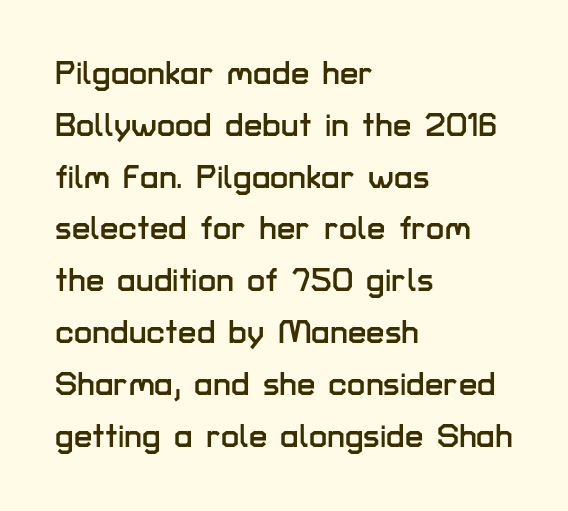
Q: Is the text italic (slanted)? A: No, it is upright.
Q: Is the typeface a serif or a sans-serif typeface? A: Sans-serif.
Q: Is the text underlined? A: No.
Q: How is the paragraph aligned? A: Left-aligned.
Q: Is the spacing between letters normal or unusually wide? A: Normal.
Q: Is the spacing between lines tight, normal or loose? A: Normal.
Q: Width (condensed, normal, or wide)? A: Normal.
Q: Stroke contrast? A: Low.
Q: x-height? A: Medium.
Q: Monospaced? A: No.
